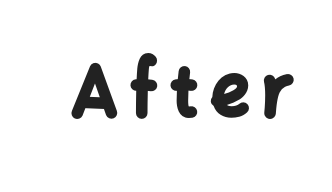
{"serif": "no", "italic": "no", "bold": "yes", "weight": "bold", "width": "normal", "stroke_contrast": "low", "x_height": "medium", "monospaced": "no", "underline": "no", "glyph_px": 69}
